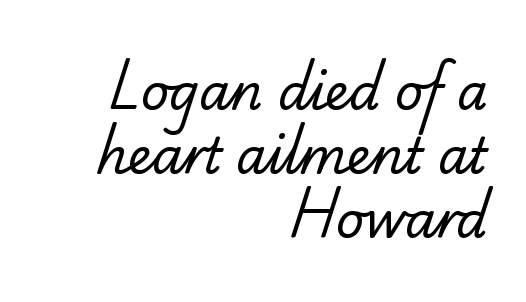
The rendering uses natural spacing where letterforms have individual widths. Each word holds together tightly as a unit, with standard inter-letter gaps. You can tell from the footed stems that serif type was used. Words float on clear page, feet unadorned.
